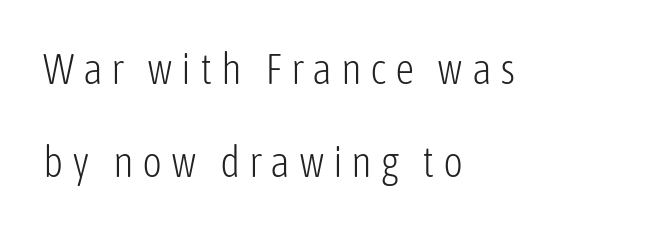
The image shows 43 px light, condensed sans-serif type, upright; set left-aligned, loose line spacing (2.17x), unusually wide letter spacing (+0.2 em), not underlined; low stroke contrast and a medium x-height.
